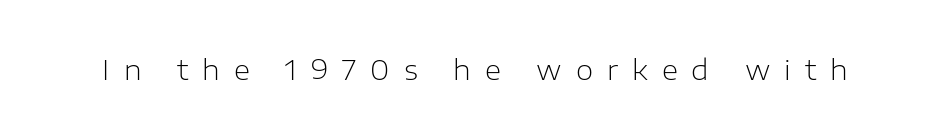
{"serif": "no", "italic": "no", "bold": "no", "weight": "light", "width": "normal", "stroke_contrast": "low", "x_height": "medium", "monospaced": "no", "underline": "no", "letter_spacing": "wide", "letter_spacing_em": 0.5, "glyph_px": 28}
